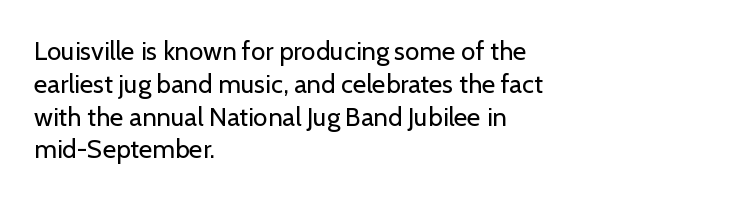
The image shows 26 px text type, upright; set left-aligned, normal line spacing (1.26x), normal letter spacing, not underlined.
